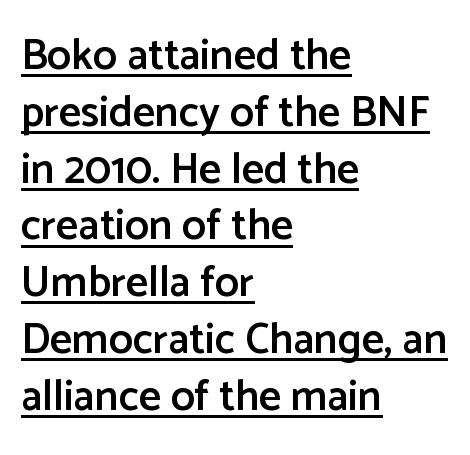
The image shows 43 px semibold sans-serif type, upright; set left-aligned, normal line spacing (1.32x), normal letter spacing, underlined; low stroke contrast and a medium x-height.
